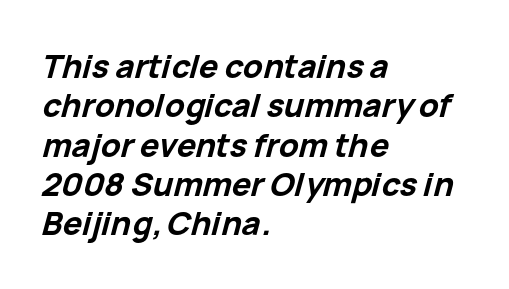
Q: Is the text bold? A: Yes.
Q: Is the text italic (slanted)? A: Yes, it leans right by about 15 degrees.
Q: Is the text underlined? A: No.
Q: How is the paragraph aligned? A: Left-aligned.
Q: Is the spacing between letters normal or unusually wide? A: Normal.
Q: Width (condensed, normal, or wide)? A: Normal.
Q: Stroke contrast? A: Low.
Q: x-height? A: Medium.
Q: Monospaced? A: No.
